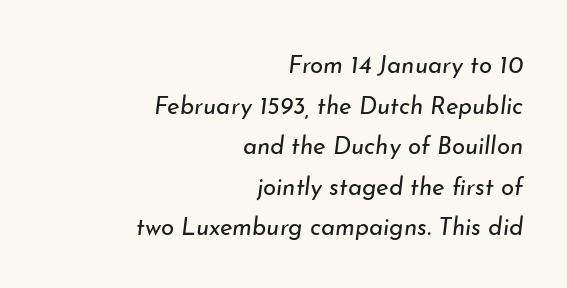
Q: Is the text bold? A: No.
Q: Is the text italic (slanted)? A: Yes, it leans right by about 7 degrees.
Q: Is the text underlined? A: No.
Q: How is the paragraph aligned? A: Right-aligned.
Q: Is the spacing between letters normal or unusually wide? A: Normal.
Q: Is the spacing between lines tight, normal or loose? A: Normal.
